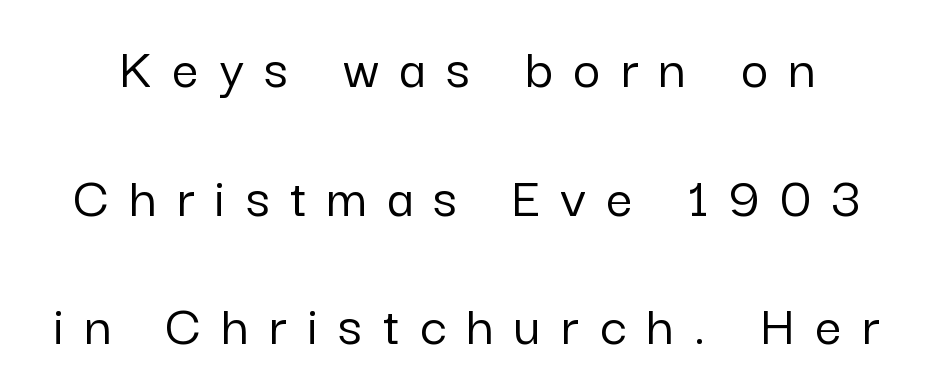
Q: Is the text italic (slanted)? A: No, it is upright.
Q: Is the typeface a serif or a sans-serif typeface? A: Sans-serif.
Q: Is the text underlined? A: No.
Q: Is the spacing between letters normal or unusually wide? A: Unusually wide.
Q: Is the spacing between lines tight, normal or loose? A: Loose.
Q: Width (condensed, normal, or wide)? A: Normal.
Q: Stroke contrast? A: Low.
Q: x-height? A: Medium.
Q: Monospaced? A: No.
